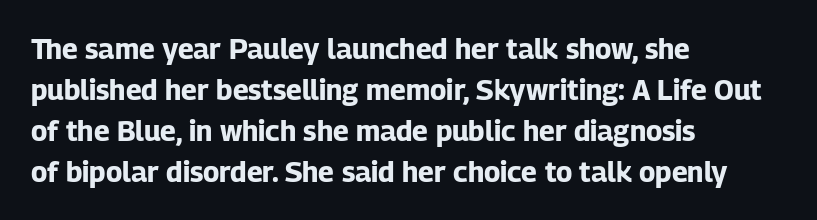
Between one letter and the next there's only the usual sliver of space. Beneath every word, the page is bare. If you drew a line through each stem, it would be perfectly vertical. Heavy-handed strokes throughout: this text is bold. The rendering uses natural spacing where letterforms have individual widths. Vertically, the passage feels balanced, rows spaced as you'd expect.
